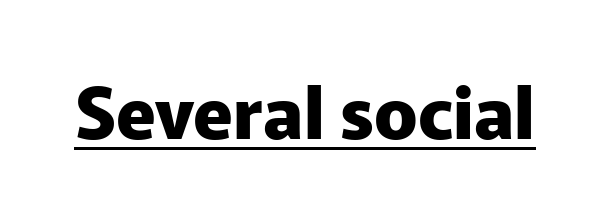
Q: Is the text bold? A: Yes.
Q: Is the text italic (slanted)? A: No, it is upright.
Q: Is the typeface a serif or a sans-serif typeface? A: Sans-serif.
Q: Is the text underlined? A: Yes.
Q: Is the spacing between letters normal or unusually wide? A: Normal.
Q: Width (condensed, normal, or wide)? A: Normal.
Q: Stroke contrast? A: Low.
Q: x-height? A: Medium.
Q: Monospaced? A: No.
